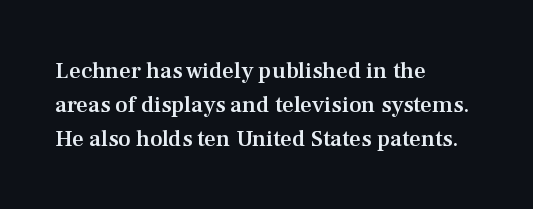
Upright lettering throughout. Reading down the block, your eye returns to a fixed left position each line. Strokes here are thickened, but only to semibold level. Evenly set lines give the paragraph a standard silhouette. Standard letterfit; no display-style spreading of the glyphs. Clear beneath every line of the passage.
